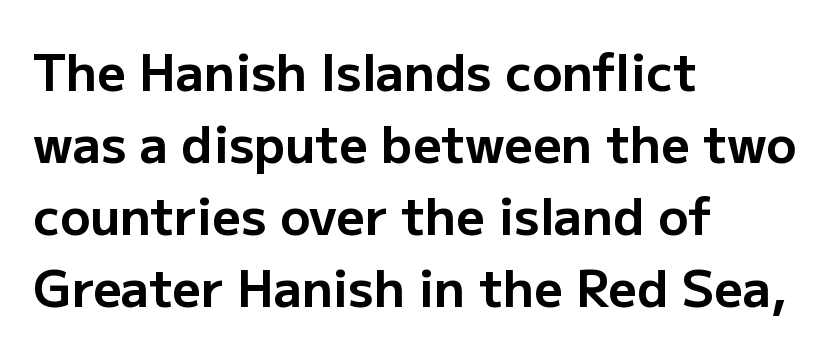
Note the varied advance widths — an 'i' is clearly narrower than an 'm'. Note: no serifs on the glyphs. These lines carry a lot of weight — the face is fully bold. Baseline-to-baseline distance is the conventional proportion of letter height. In terms of letterspacing, this is plain default setting. A typesetter would mark this as roman, not italic.
